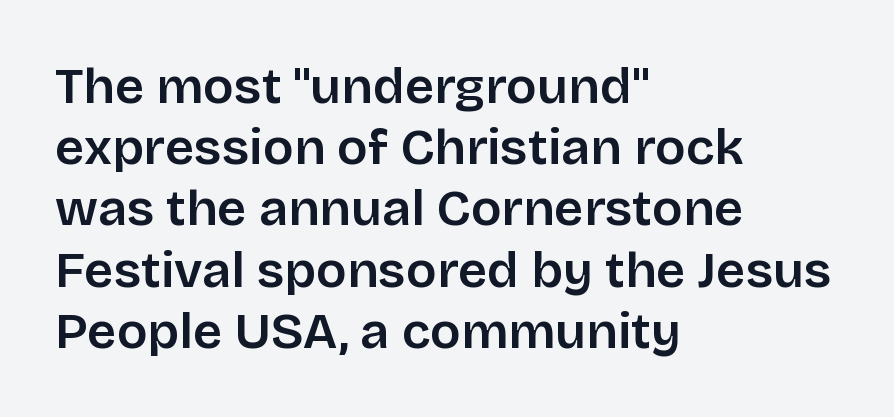
The image shows 51 px sans-serif type, upright; set left-aligned, line spacing 1.2x, normal letter spacing, not underlined; low stroke contrast and a large x-height.
